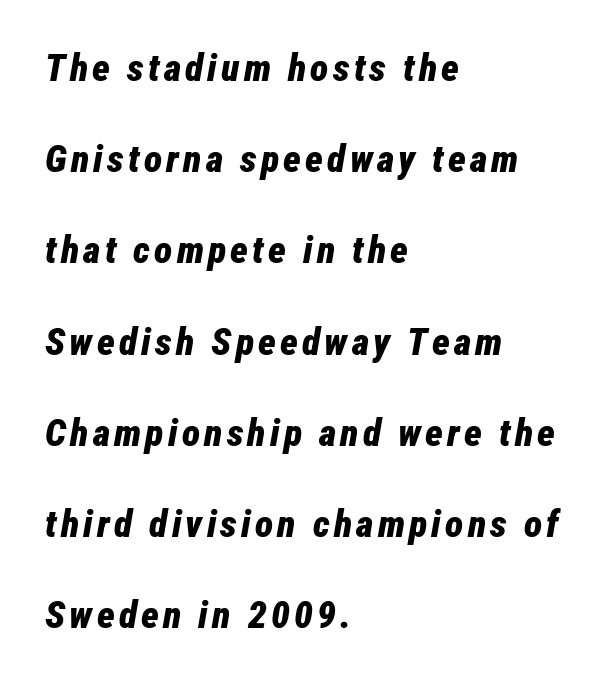
{"italic": "yes", "lean": "right", "slant_degrees": 12, "bold": "yes", "weight": "bold", "width": "condensed", "stroke_contrast": "low", "x_height": "medium", "monospaced": "no", "underline": "no", "align": "left", "line_spacing": "loose", "line_spacing_ratio": 2.4, "glyph_px": 38}
